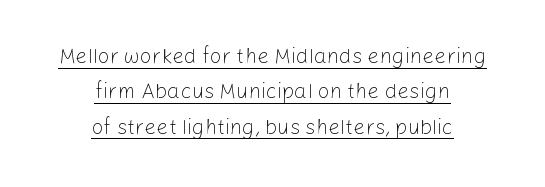
The line texture is even and compact thanks to regular tracking. The space between consecutive lines is moderate. Stroke mass is kept to a normal reading level or below. The setting favours the middle, as headings and verse often do. When letters stand straight like this, we call the style roman or upright.
